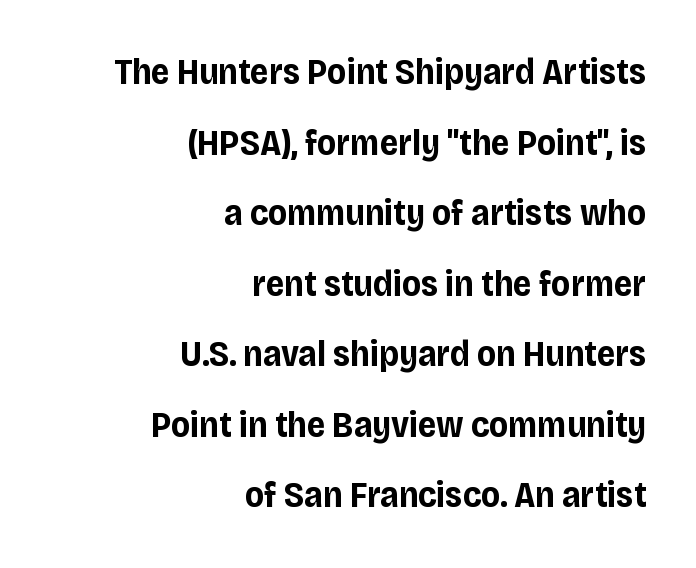
{"serif": "no", "italic": "no", "bold": "yes", "weight": "bold", "width": "normal", "stroke_contrast": "low", "x_height": "large", "monospaced": "no", "underline": "no", "align": "right", "line_spacing": "loose", "line_spacing_ratio": 1.96, "letter_spacing": "normal", "letter_spacing_em": 0.0, "glyph_px": 36}
